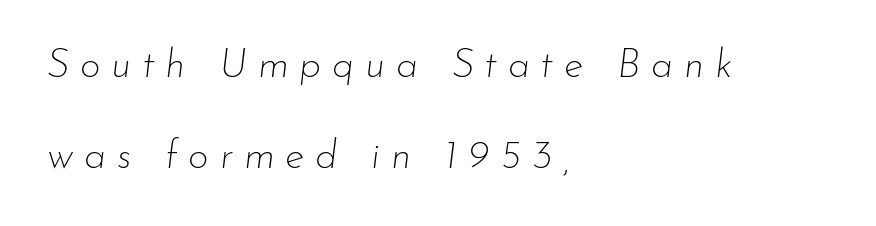
What's the leading like? Stretched, with rows far apart. The zone under the glyphs is completely vacant. The rendering inserts visible extra space after every character. The glyphs look as if they've been sheared to an angle.
